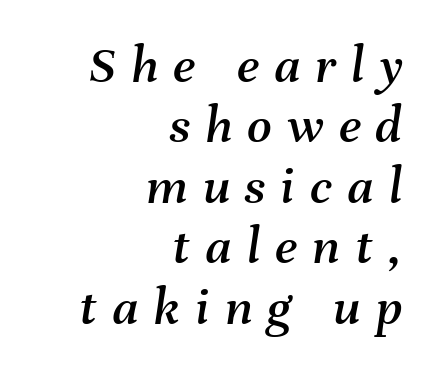
{"italic": "yes", "lean": "right", "slant_degrees": 8, "width": "normal", "stroke_contrast": "medium", "x_height": "medium", "monospaced": "no", "underline": "no", "align": "right", "line_spacing": "tight", "line_spacing_ratio": 1.12, "letter_spacing": "wide", "letter_spacing_em": 0.28, "glyph_px": 54}
